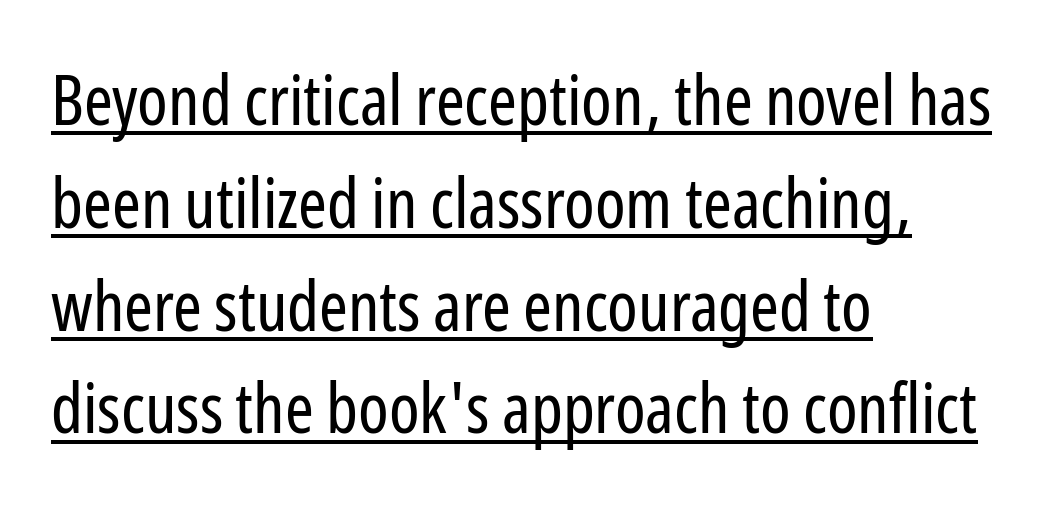
{"serif": "no", "italic": "no", "bold": "no", "weight": "regular", "width": "condensed", "stroke_contrast": "low", "x_height": "medium", "monospaced": "no", "underline": "yes", "align": "left", "line_spacing": "normal", "line_spacing_ratio": 1.49, "letter_spacing": "normal", "letter_spacing_em": 0.0, "glyph_px": 69}
